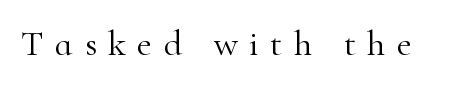
Q: Is the text bold? A: No.
Q: Is the text italic (slanted)? A: No, it is upright.
Q: Is the typeface a serif or a sans-serif typeface? A: Serif.
Q: Is the text underlined? A: No.
Q: Is the spacing between letters normal or unusually wide? A: Unusually wide.
Q: Width (condensed, normal, or wide)? A: Normal.
Q: Stroke contrast? A: High.
Q: x-height? A: Small.
Q: Monospaced? A: No.
